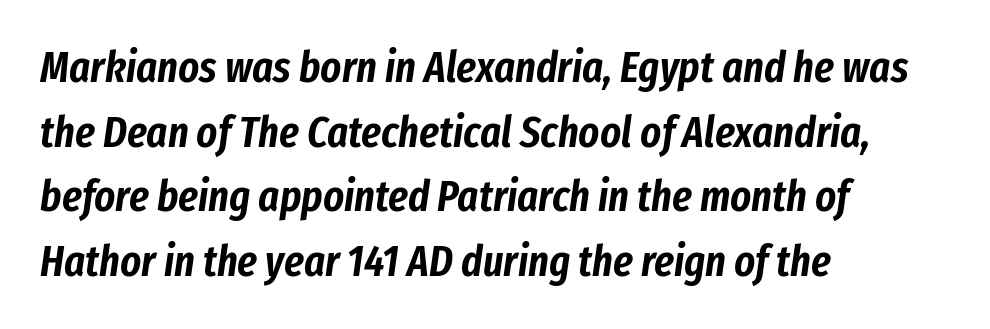
The image shows 44 px condensed type, italic (leaning right); set left-aligned, normal line spacing (1.47x), normal letter spacing, not underlined; low stroke contrast and a medium x-height.
